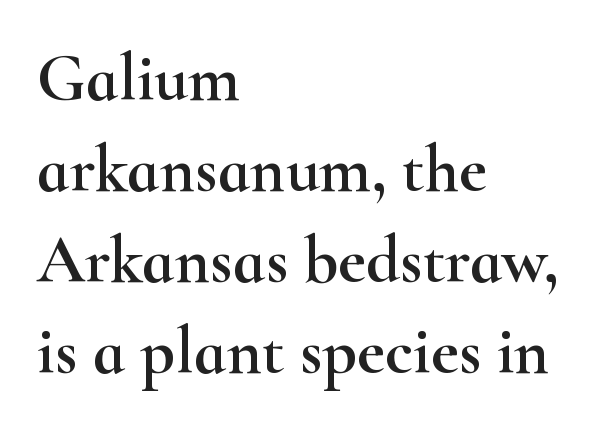
Q: Is the text italic (slanted)? A: No, it is upright.
Q: Is the typeface a serif or a sans-serif typeface? A: Serif.
Q: Is the text underlined? A: No.
Q: How is the paragraph aligned? A: Left-aligned.
Q: Is the spacing between letters normal or unusually wide? A: Normal.
Q: Is the spacing between lines tight, normal or loose? A: Normal.
Q: Width (condensed, normal, or wide)? A: Wide.
Q: Stroke contrast? A: High.
Q: x-height? A: Small.
Q: Monospaced? A: No.
